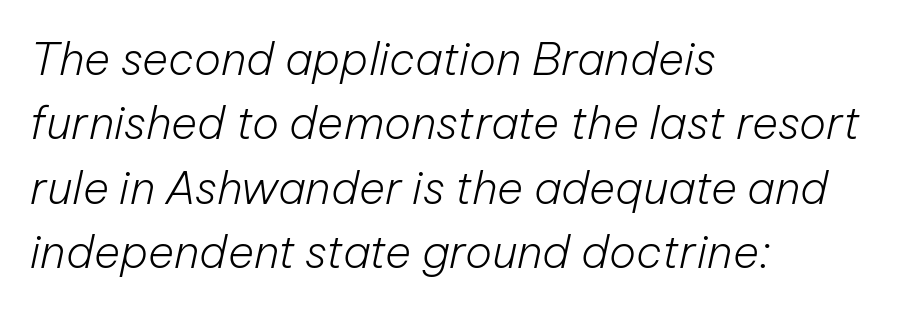
These lines stack with their left ends in a neat column. Underline: absent. Heft: none added — not bold. The line texture is even and compact thanks to regular tracking. Vertically, the passage feels balanced, rows spaced as you'd expect.
